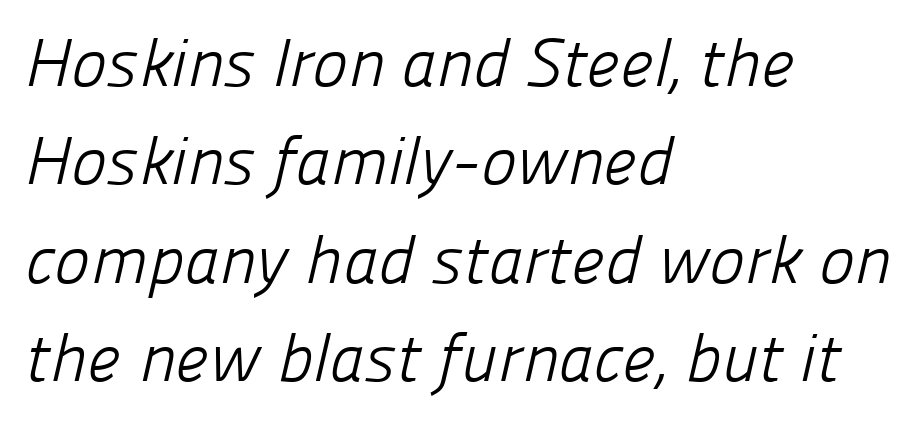
The image shows 67 px light sans-serif type; set left-aligned, normal line spacing (1.47x), normal letter spacing, not underlined; low stroke contrast and a medium x-height.
